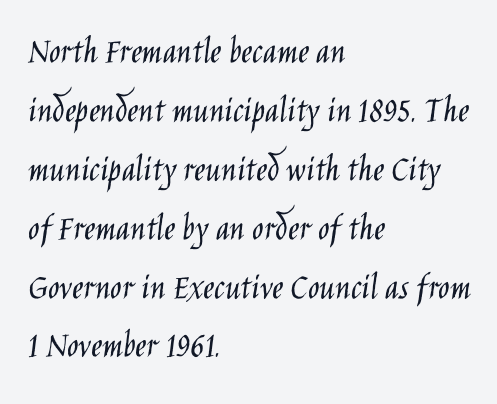
Q: Is the text bold? A: No.
Q: Is the text italic (slanted)? A: Yes.
Q: Is the typeface a serif or a sans-serif typeface? A: Sans-serif.
Q: Is the text underlined? A: No.
Q: How is the paragraph aligned? A: Left-aligned.
Q: Is the spacing between letters normal or unusually wide? A: Normal.
Q: Is the spacing between lines tight, normal or loose? A: Normal.
Q: Width (condensed, normal, or wide)? A: Condensed.
Q: Stroke contrast? A: Low.
Q: x-height? A: Large.
Q: Monospaced? A: No.
